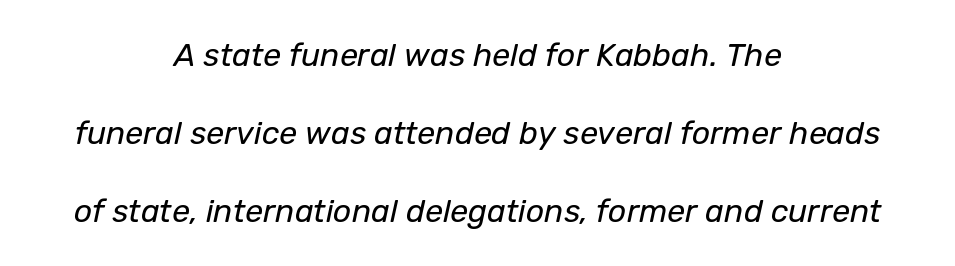
You could call the tracking neutral — neither tight nor loose. The rendering positions every line midway between the sides. A typesetter would mark this as italic. Leading: increased.
